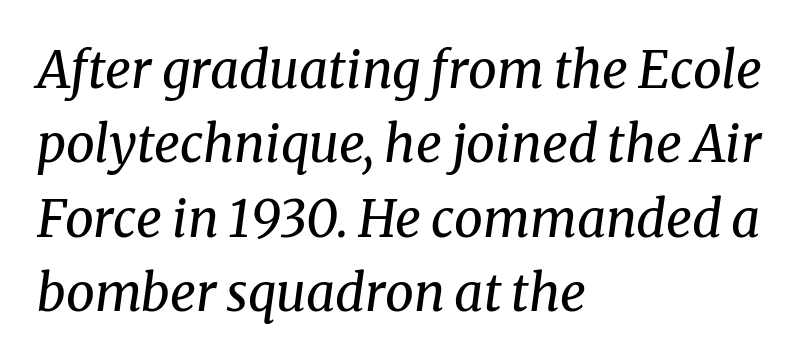
Q: Is the text bold? A: No.
Q: Is the text italic (slanted)? A: Yes, it leans right by about 8 degrees.
Q: Is the typeface a serif or a sans-serif typeface? A: Serif.
Q: Is the text underlined? A: No.
Q: How is the paragraph aligned? A: Left-aligned.
Q: Is the spacing between letters normal or unusually wide? A: Normal.
Q: Is the spacing between lines tight, normal or loose? A: Normal.
Q: Width (condensed, normal, or wide)? A: Normal.
Q: Stroke contrast? A: Medium.
Q: x-height? A: Medium.
Q: Monospaced? A: No.
